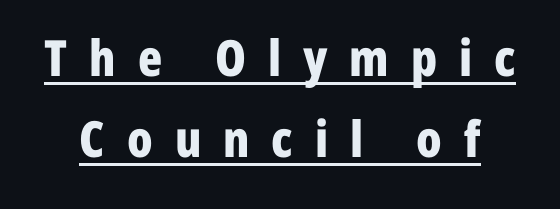
The image shows 50 px bold, condensed sans-serif type, upright; set normal line spacing (1.62x), unusually wide letter spacing (+0.44 em), underlined; low stroke contrast and a medium x-height.
